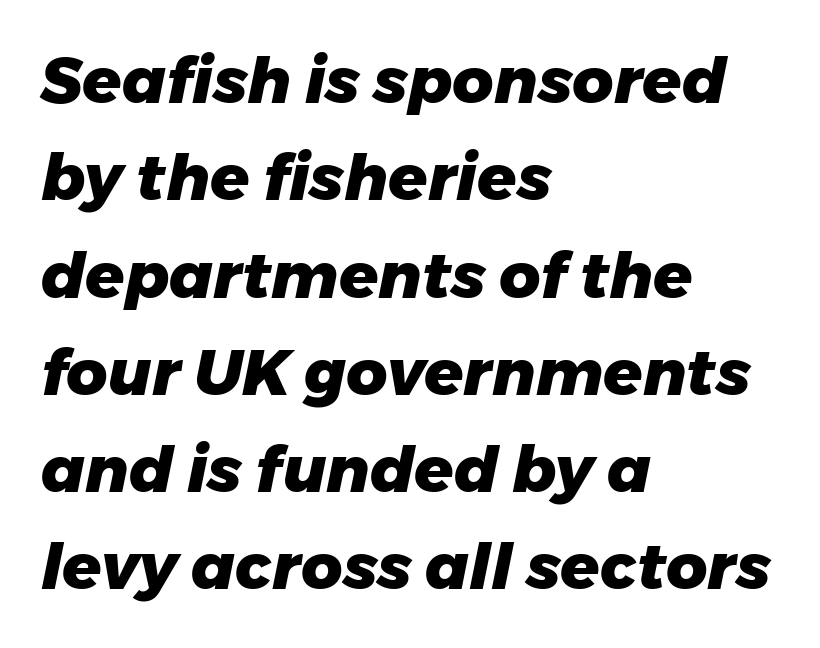
The image shows 64 px heavy type, italic (leaning right); set left-aligned, normal line spacing (1.52x), normal letter spacing, not underlined; low stroke contrast and a medium x-height.
